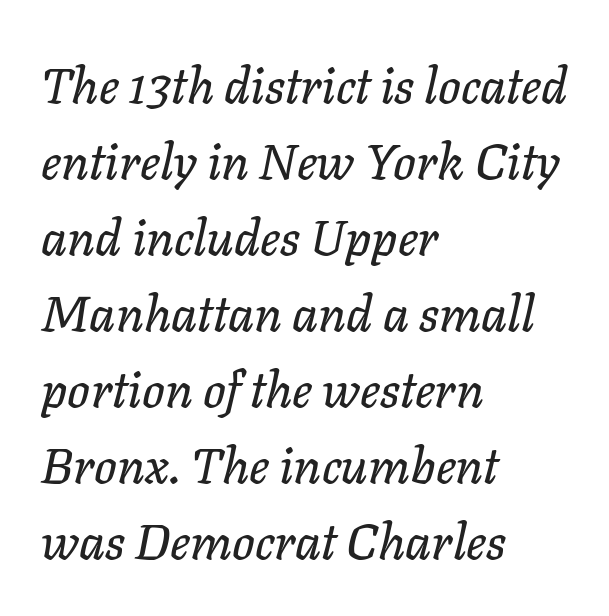
{"italic": "yes", "lean": "right", "slant_degrees": 11, "width": "normal", "stroke_contrast": "low", "x_height": "medium", "monospaced": "no", "underline": "no", "align": "left", "line_spacing": "normal", "line_spacing_ratio": 1.52, "letter_spacing": "normal", "letter_spacing_em": 0.0, "glyph_px": 50}
